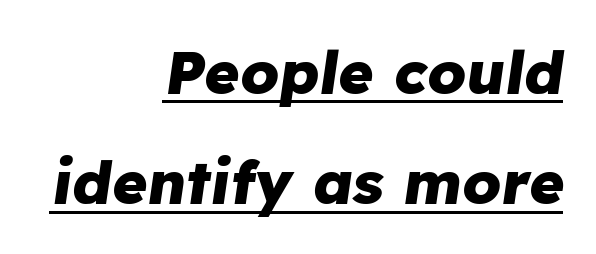
Q: Is the text bold? A: Yes.
Q: Is the text italic (slanted)? A: Yes, it leans right by about 8 degrees.
Q: Is the text underlined? A: Yes.
Q: How is the paragraph aligned? A: Right-aligned.
Q: Is the spacing between letters normal or unusually wide? A: Normal.
Q: Width (condensed, normal, or wide)? A: Normal.
Q: Stroke contrast? A: Low.
Q: x-height? A: Medium.
Q: Monospaced? A: No.
